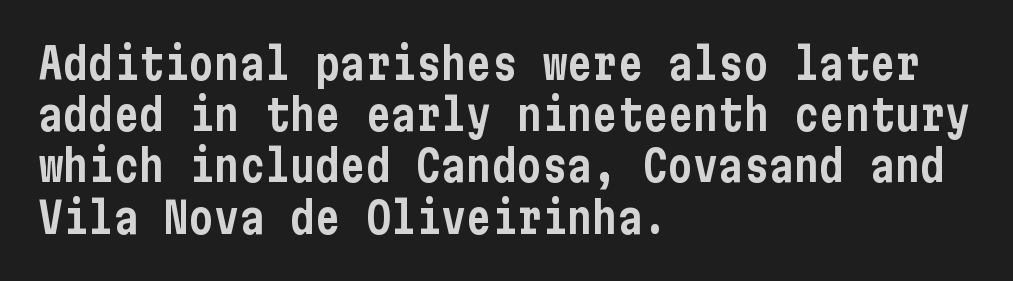
Q: Is the text italic (slanted)? A: No, it is upright.
Q: Is the typeface a serif or a sans-serif typeface? A: Sans-serif.
Q: Is the text underlined? A: No.
Q: How is the paragraph aligned? A: Left-aligned.
Q: Is the spacing between letters normal or unusually wide? A: Normal.
Q: Width (condensed, normal, or wide)? A: Condensed.
Q: Stroke contrast? A: Low.
Q: x-height? A: Medium.
